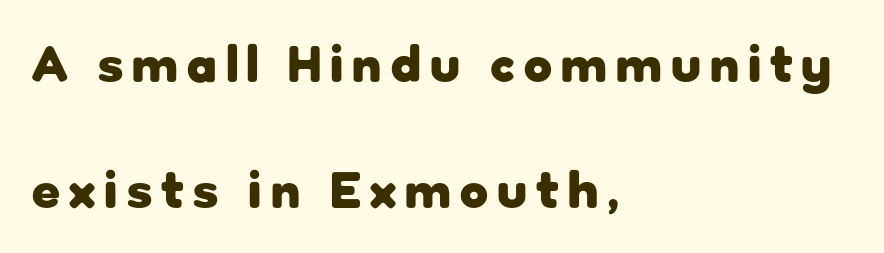
{"serif": "no", "italic": "no", "bold": "yes", "weight": "heavy", "width": "normal", "stroke_contrast": "low", "x_height": "medium", "monospaced": "no", "underline": "no", "align": "left", "line_spacing": "loose", "line_spacing_ratio": 2.47, "glyph_px": 51}
